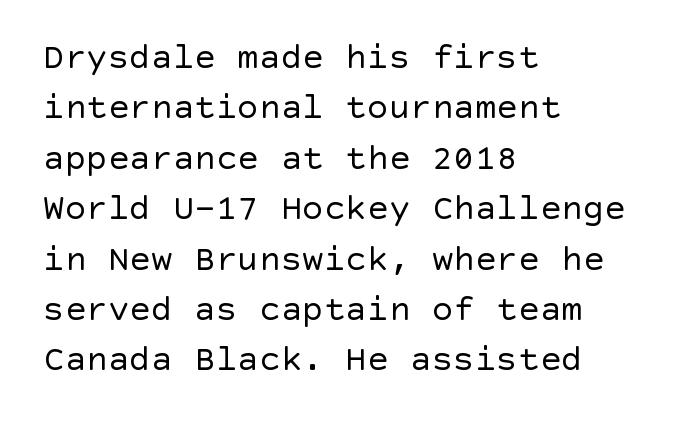
The image shows 36 px regular-weight sans-serif type, upright; set left-aligned, normal line spacing (1.4x), normal letter spacing, not underlined; a large x-height.
